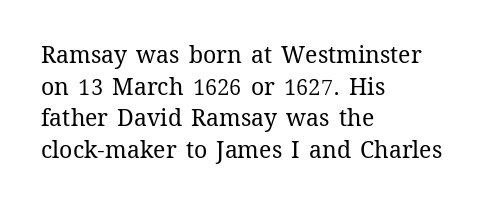
The strokes are not fattened; the text isn't bold. Beneath every word, the page is bare. Every row of glyphs begins at an identical x-position on the left. In terms of posture, this sample is upright.
